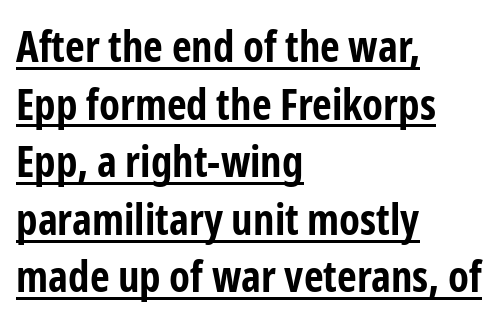
The image shows 43 px bold, condensed sans-serif type, upright; set left-aligned, normal line spacing (1.34x), normal letter spacing, underlined; low stroke contrast and a medium x-height.
